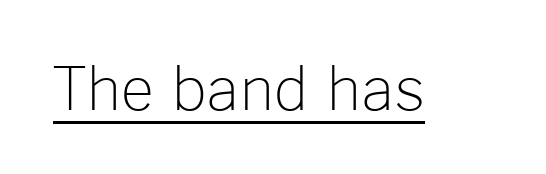
The image shows 59 px light sans-serif type, upright; set normal letter spacing, underlined; low stroke contrast and a medium x-height.
